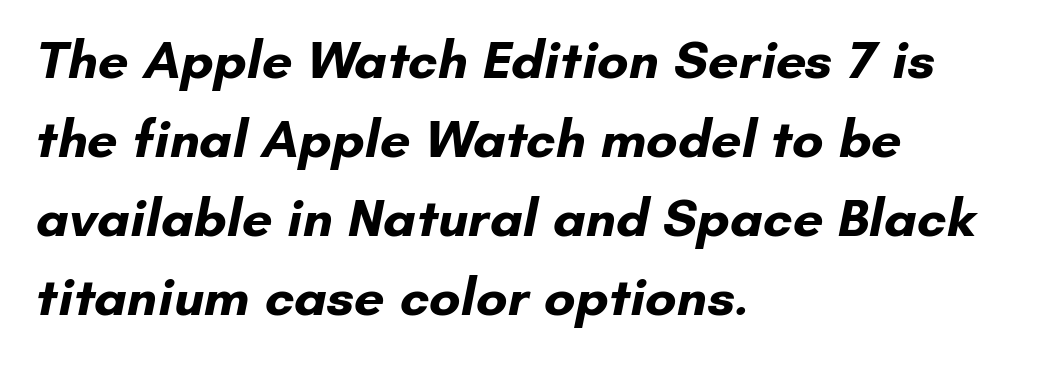
A classic flush-left, rag-right setting is used for this passage. Looks like regular typesetting: each glyph gets only the width it needs. Normally led — the rows are evenly, conventionally spaced. The passage shown is typeset with a sans-serif family.
